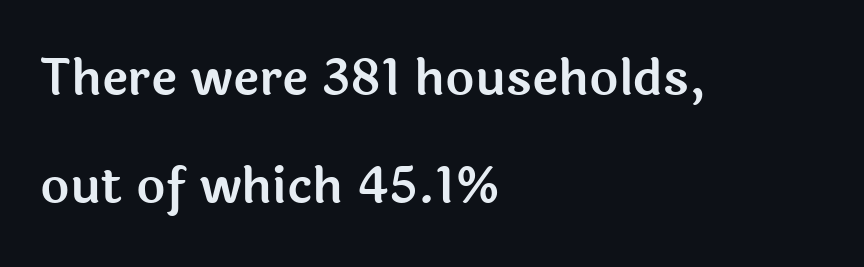
The image shows 50 px sans-serif type, upright; set left-aligned, loose line spacing (2.17x), normal letter spacing, not underlined; a medium x-height.
